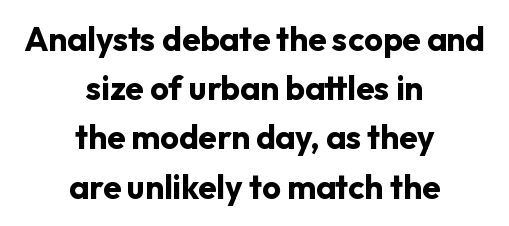
The image shows 33 px bold sans-serif type, upright; set centered, normal line spacing (1.49x), normal letter spacing, not underlined; low stroke contrast and a medium x-height.
